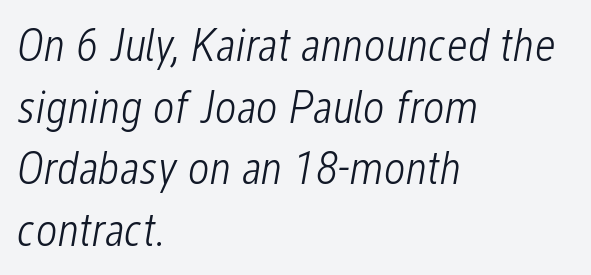
Q: Is the text bold? A: No.
Q: Is the text italic (slanted)? A: Yes, it leans right by about 12 degrees.
Q: Is the text underlined? A: No.
Q: How is the paragraph aligned? A: Left-aligned.
Q: Is the spacing between letters normal or unusually wide? A: Normal.
Q: Is the spacing between lines tight, normal or loose? A: Normal.
Q: Width (condensed, normal, or wide)? A: Condensed.
Q: Stroke contrast? A: Low.
Q: x-height? A: Medium.
Q: Monospaced? A: No.
